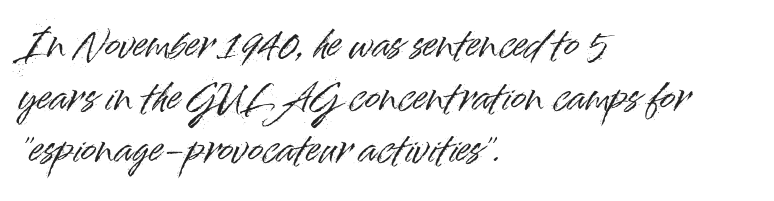
These lines are composed in type without serifs. Here the designer chose a conventional face with non-uniform glyph widths. If you drew a ruler down the left edge, every line would touch it. Nobody drew a line under any word here. What's the leading like? Ordinary, nothing unusual.
